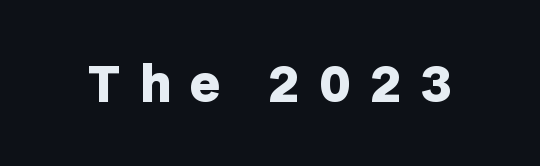
The space beneath each line is pristine and unruled. Typographically, this falls in the sans-serif category. Plenty of ink on the page — the face is bold. Is the letter spacing exaggerated? Yes — the characters are pushed far apart. Think of a printed novel: that variable character pitch is what you see here. A typesetter would mark this as roman, not italic.
